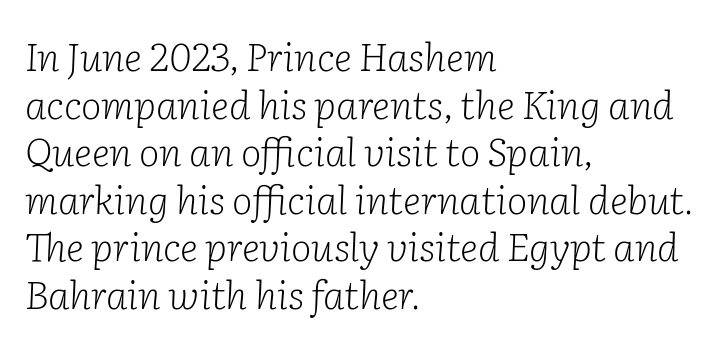
{"serif": "yes", "italic": "yes", "lean": "right", "slant_degrees": 2, "bold": "no", "weight": "light", "width": "normal", "stroke_contrast": "low", "x_height": "medium", "monospaced": "no", "underline": "no", "align": "left", "line_spacing_ratio": 1.22, "letter_spacing": "normal", "letter_spacing_em": 0.0, "glyph_px": 39}
